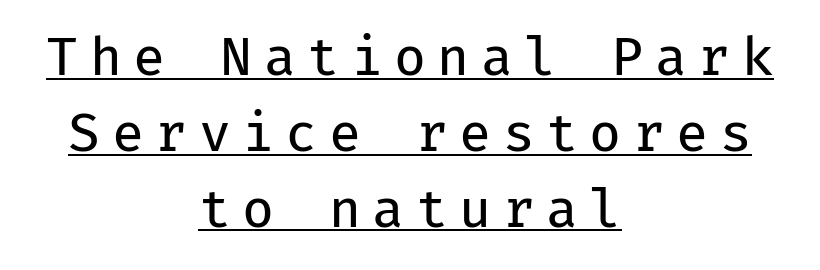
This rendering features underlined lettering. You could count columns in this text — the font is strictly monospaced. Italic? Not at all — the glyphs are vertical. The lines are quadded center. Each stroke keeps to a modest, everyday thickness or less.
